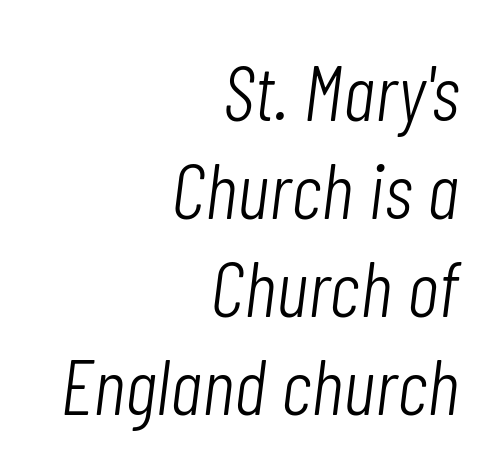
The image shows 79 px light, condensed type, italic (leaning right); set right-aligned, line spacing 1.24x, normal letter spacing, not underlined; low stroke contrast and a medium x-height.
